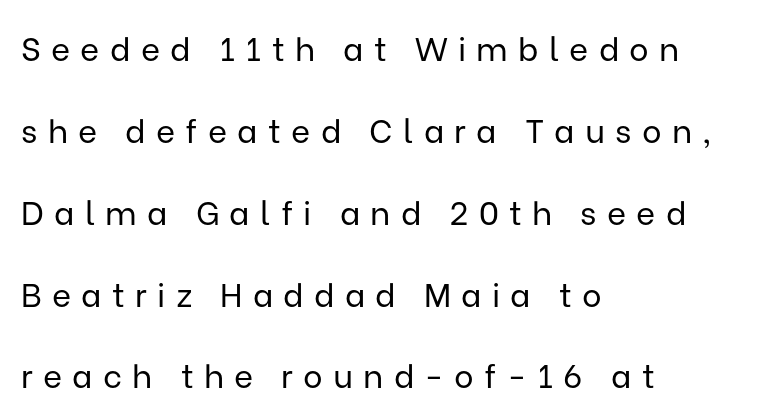
The image shows 33 px regular-weight sans-serif type, upright; set left-aligned, loose line spacing (2.48x), unusually wide letter spacing (+0.31 em), not underlined; low stroke contrast and a medium x-height.
